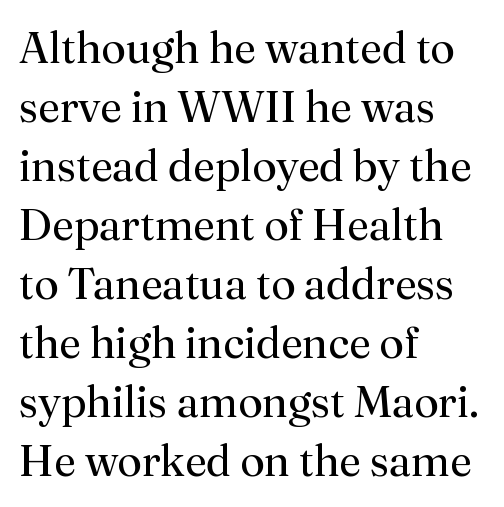
Q: Is the text bold? A: No.
Q: Is the text italic (slanted)? A: No, it is upright.
Q: Is the typeface a serif or a sans-serif typeface? A: Serif.
Q: Is the text underlined? A: No.
Q: How is the paragraph aligned? A: Left-aligned.
Q: Is the spacing between letters normal or unusually wide? A: Normal.
Q: Is the spacing between lines tight, normal or loose? A: Normal.
Q: Width (condensed, normal, or wide)? A: Normal.
Q: Stroke contrast? A: Medium.
Q: x-height? A: Small.
Q: Monospaced? A: No.
